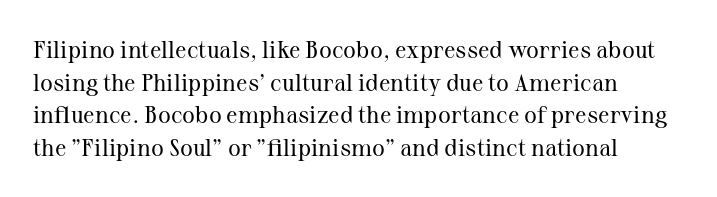
Plain, unruled lines of type. Ordinary non-slanted type is in use. Does extra space separate the letters? No, they use regular spacing. This is not heavy type; no bold has been used. These lines sit exactly where default settings would place them. Reading down the block, your eye returns to a fixed left position each line.
